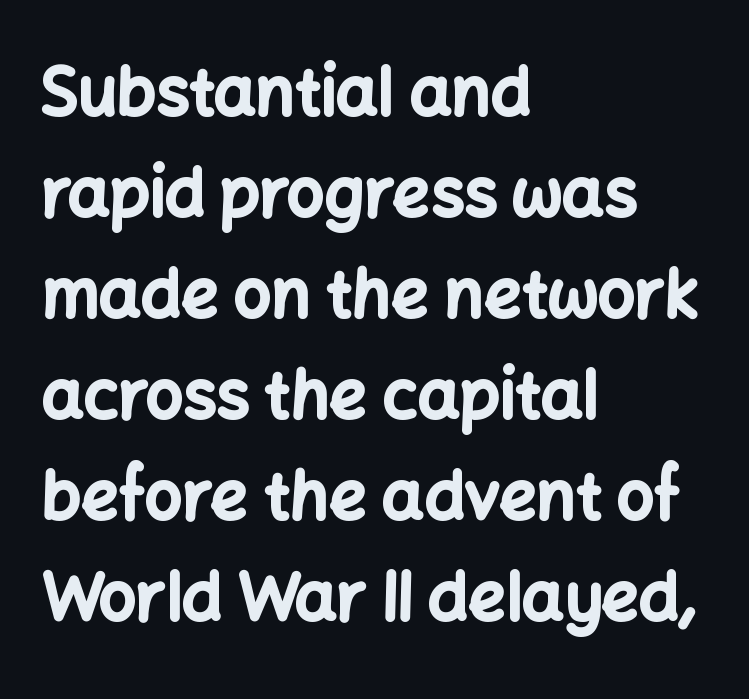
The image shows 66 px bold sans-serif type, upright; set left-aligned, normal line spacing (1.53x), normal letter spacing, not underlined; low stroke contrast and a medium x-height.
